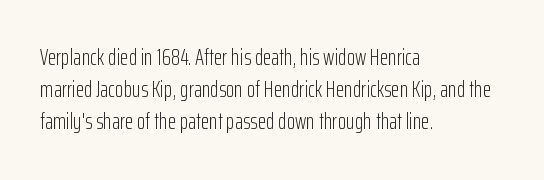
Weight: in the light-to-regular range. These lines keep a tight, regular rhythm from letter to letter. Any mark beneath the type? The region is blank. Left-aligned paragraph, ragged on the right. If you drew a line through each stem, it would be perfectly vertical. Honestly, the row spacing looks completely unremarkable.
